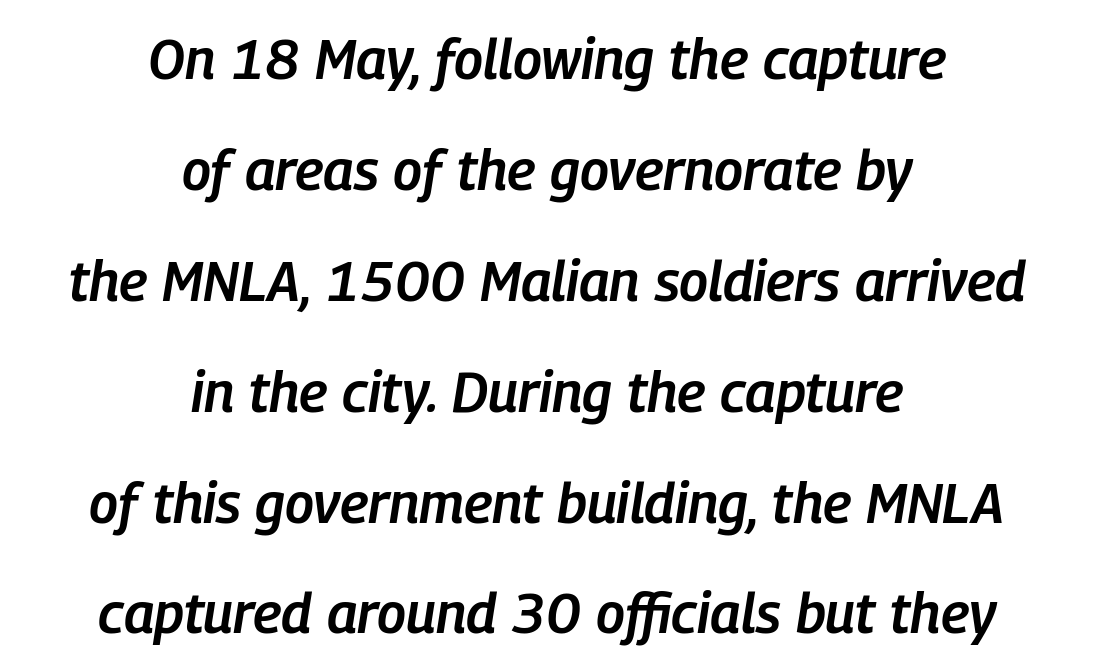
Q: Is the text bold? A: Semi-bold.
Q: Is the text italic (slanted)? A: Yes, it leans right by about 9 degrees.
Q: Is the text underlined? A: No.
Q: How is the paragraph aligned? A: Centered.
Q: Is the spacing between letters normal or unusually wide? A: Normal.
Q: Is the spacing between lines tight, normal or loose? A: Loose.
Q: Width (condensed, normal, or wide)? A: Condensed.
Q: Stroke contrast? A: Low.
Q: x-height? A: Medium.
Q: Monospaced? A: No.
